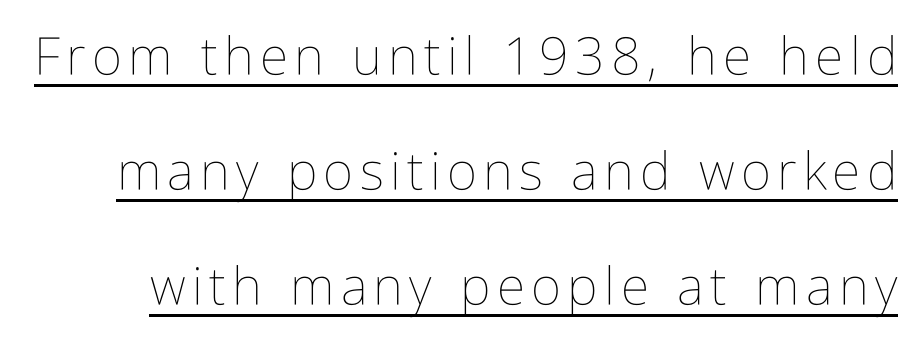
The image shows 52 px thin, condensed type, upright; set loose line spacing (2.21x), underlined; low stroke contrast and a medium x-height.
